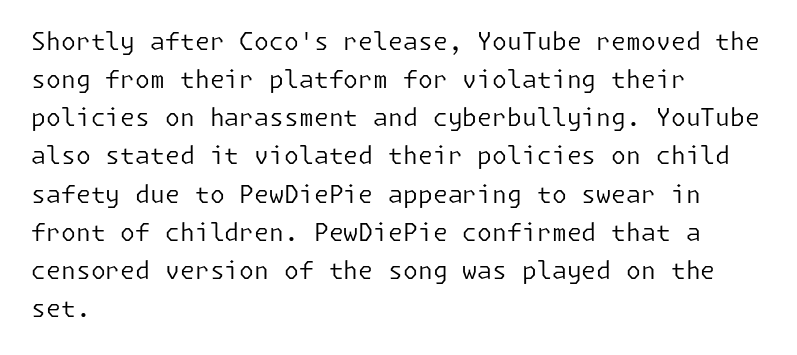
Q: Is the text bold? A: No.
Q: Is the text italic (slanted)? A: No, it is upright.
Q: Is the text underlined? A: No.
Q: How is the paragraph aligned? A: Left-aligned.
Q: Is the spacing between letters normal or unusually wide? A: Normal.
Q: Is the spacing between lines tight, normal or loose? A: Normal.
